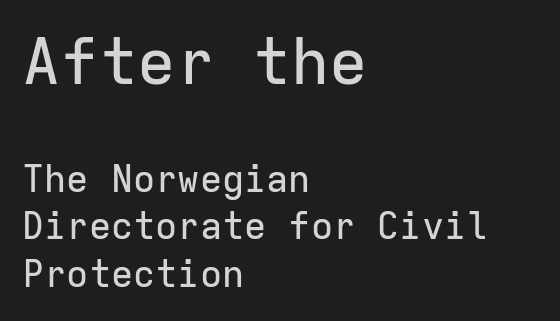
Q: Is the text italic (slanted)? A: No, it is upright.
Q: Is the typeface a serif or a sans-serif typeface? A: Sans-serif.
Q: Is the text underlined? A: No.
Q: How is the paragraph aligned? A: Left-aligned.
Q: Is the spacing between letters normal or unusually wide? A: Normal.
Q: Is the spacing between lines tight, normal or loose? A: Normal.
Q: Which block of text is set in a larger size, the first (top) or the second (bottom)? A: The first (top) one.
Q: Width (condensed, normal, or wide)? A: Normal.
Q: Stroke contrast? A: Low.
Q: x-height? A: Medium.
Q: Monospaced? A: Yes.
